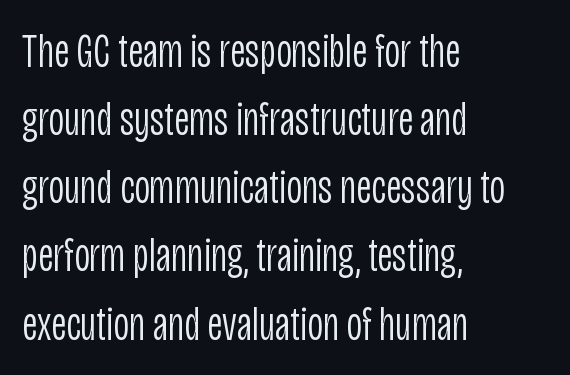
The image shows 48 px light, condensed sans-serif type, upright; set left-aligned, normal line spacing (1.42x), normal letter spacing, not underlined; low stroke contrast and a large x-height.
